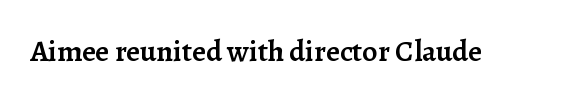
These lines keep a tight, regular rhythm from letter to letter. Examine the stroke ends and you'll spot serifs. The specimen omits any rule beneath the text block's lines. The letters advance in unequal steps, a hallmark of proportional type. Summary of weight: moderately heavy, a semibold.
